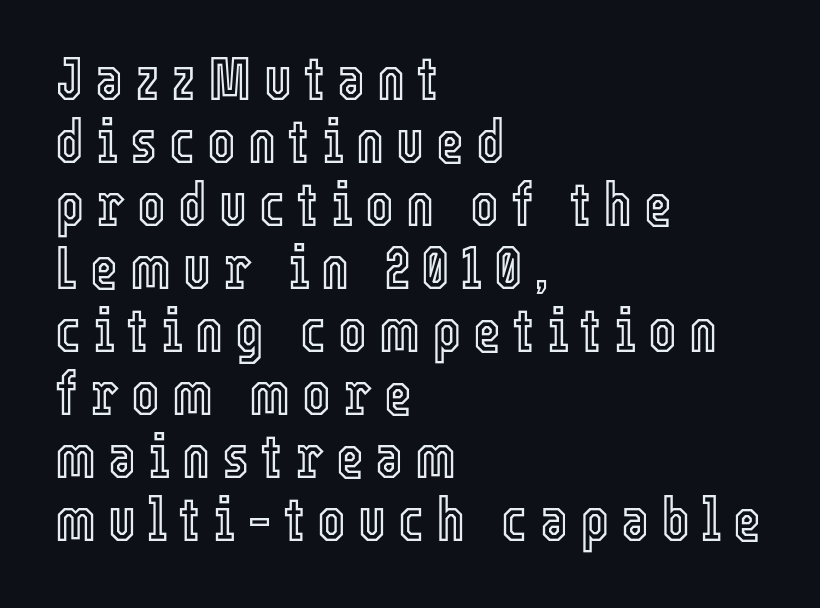
Q: Is the text italic (slanted)? A: No, it is upright.
Q: Is the text underlined? A: No.
Q: How is the paragraph aligned? A: Left-aligned.
Q: Is the spacing between letters normal or unusually wide? A: Unusually wide.
Q: Is the spacing between lines tight, normal or loose? A: Tight.
Q: Width (condensed, normal, or wide)? A: Condensed.
Q: x-height? A: Medium.
Q: Monospaced? A: No.
